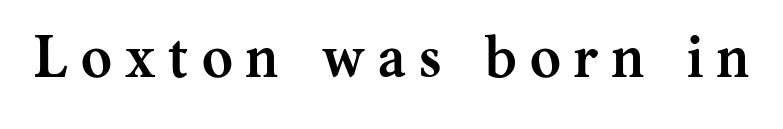
{"serif": "yes", "italic": "no", "bold": "yes", "weight": "semibold", "width": "normal", "stroke_contrast": "medium", "x_height": "medium", "monospaced": "no", "underline": "no", "letter_spacing": "wide", "letter_spacing_em": 0.23, "glyph_px": 59}
